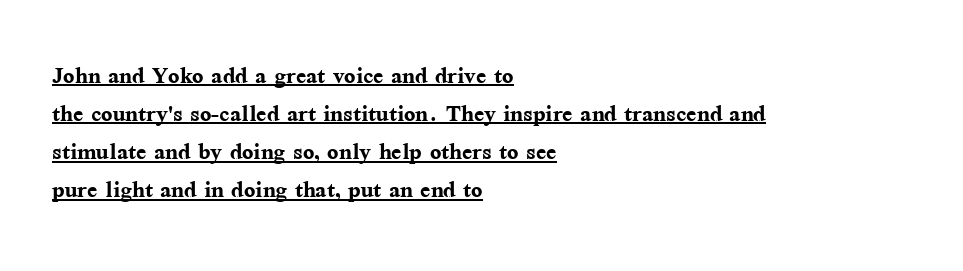
The image shows 30 px semibold serif type, upright; set left-aligned, normal line spacing (1.27x), normal letter spacing, underlined; medium stroke contrast and a medium x-height.
